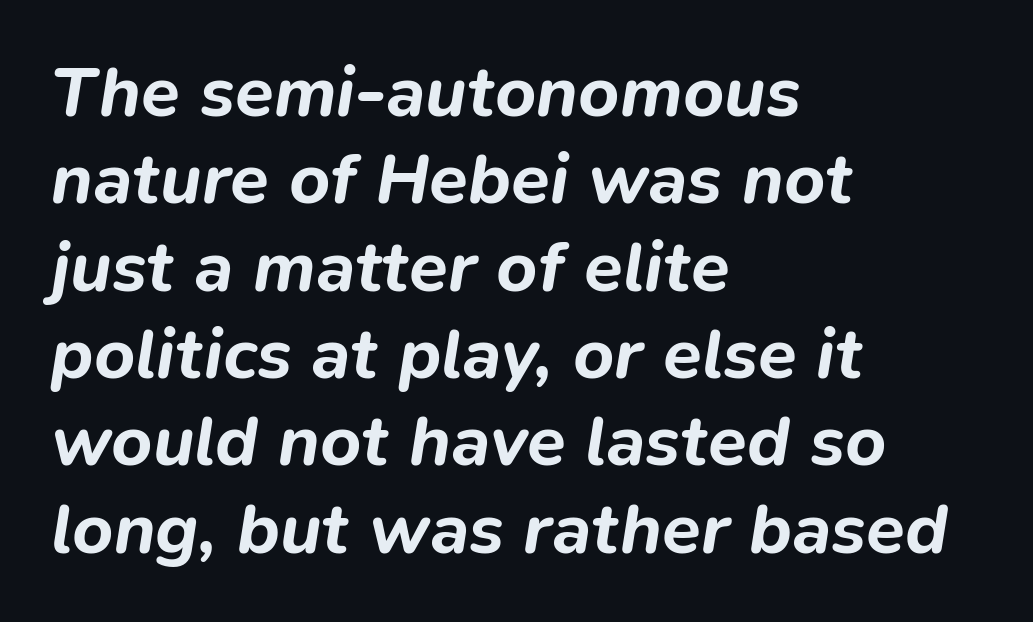
The image shows 71 px bold type, italic (leaning right); set left-aligned, line spacing 1.23x, normal letter spacing, not underlined; low stroke contrast and a medium x-height.
